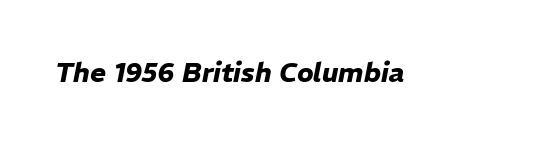
The space beneath each line is pristine and unruled. Is the type slanted? Yes — the strokes lean at a clear angle. What stands out about the letter spacing? Nothing — it is the standard amount. Pretty heavy lettering here — definitely bold.
